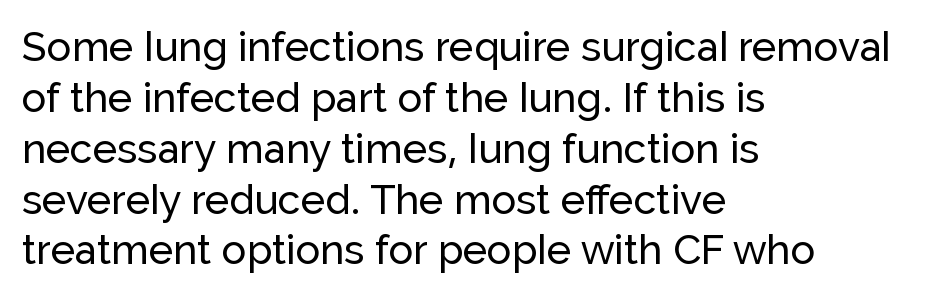
{"serif": "no", "italic": "no", "width": "normal", "stroke_contrast": "low", "x_height": "medium", "monospaced": "no", "underline": "no", "align": "left", "line_spacing_ratio": 1.24, "letter_spacing": "normal", "letter_spacing_em": 0.0, "glyph_px": 41}
